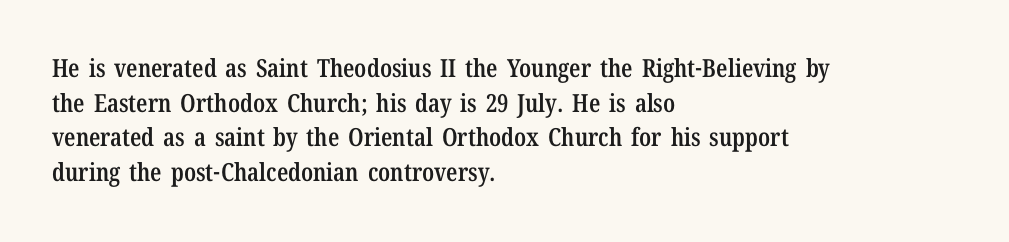
Quick note: underline off. The block of text has a typical density, with ordinary space between rows. Does the lettering tilt? It doesn't — this is upright. Characters follow at the spacing the type designer built in.
